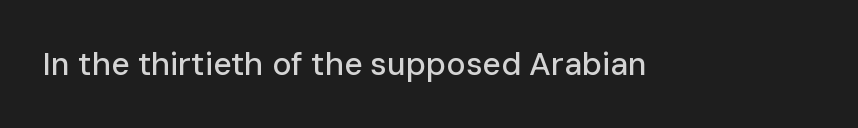
Q: Is the text italic (slanted)? A: No, it is upright.
Q: Is the typeface a serif or a sans-serif typeface? A: Sans-serif.
Q: Is the text underlined? A: No.
Q: Is the spacing between letters normal or unusually wide? A: Normal.
Q: Width (condensed, normal, or wide)? A: Normal.
Q: Stroke contrast? A: Low.
Q: x-height? A: Medium.
Q: Monospaced? A: No.
